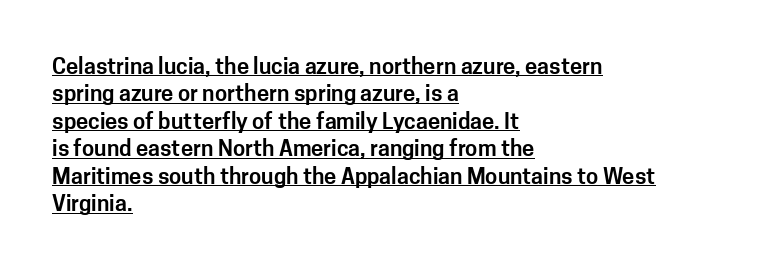
The image shows 22 px text type, upright; set left-aligned, normal line spacing (1.25x), normal letter spacing, underlined.
